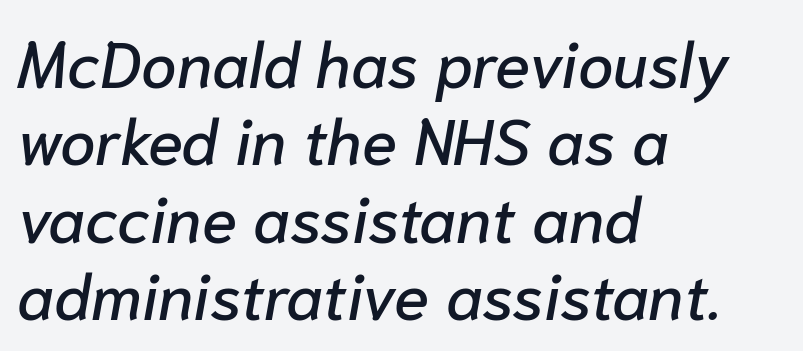
The image shows 64 px text type, italic (leaning right); set left-aligned, line spacing 1.21x, normal letter spacing, not underlined; low stroke contrast and a medium x-height.
